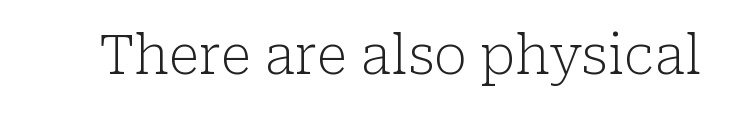
Vertical strokes here are truly vertical. No extra tracking has been applied to these lines. Varying glyph widths throughout — classic text-font behaviour. Letters have the restrained weight of plain body copy at most. Underlining? Definitely not there. Note: serifs present on the glyphs.
